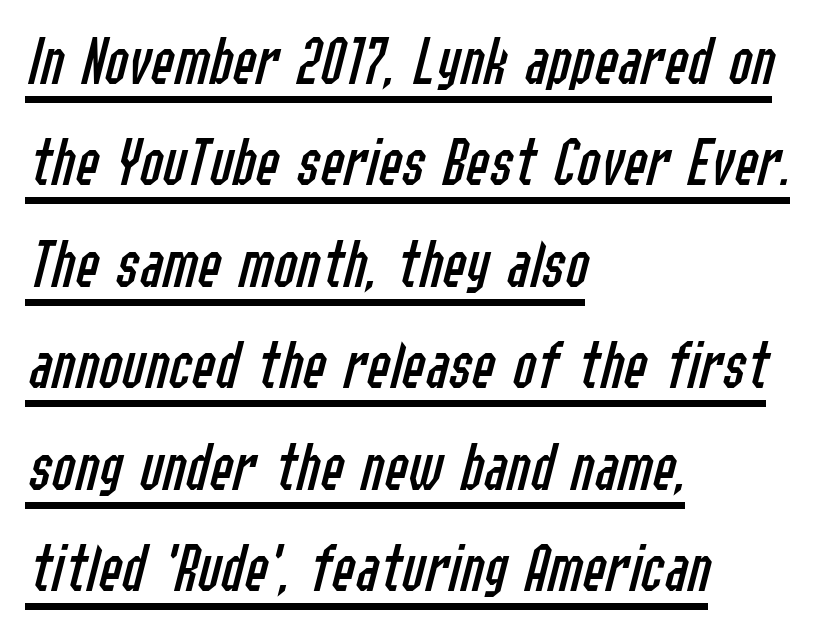
Q: Is the text bold? A: No.
Q: Is the text italic (slanted)? A: Yes, it leans right by about 14 degrees.
Q: Is the text underlined? A: Yes.
Q: How is the paragraph aligned? A: Left-aligned.
Q: Is the spacing between letters normal or unusually wide? A: Normal.
Q: Is the spacing between lines tight, normal or loose? A: Normal.
Q: Width (condensed, normal, or wide)? A: Condensed.
Q: Stroke contrast? A: Low.
Q: x-height? A: Medium.
Q: Monospaced? A: No.
